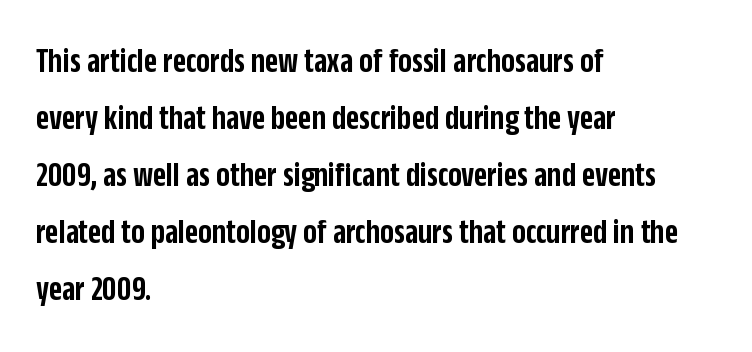
The characters display no serif detailing; their extremities are plain. Here the designer chose a conventional face with non-uniform glyph widths. You could call the tracking neutral — neither tight nor loose. Horizontally, the lines are justified to the leading edge only. Posture: upright roman.
